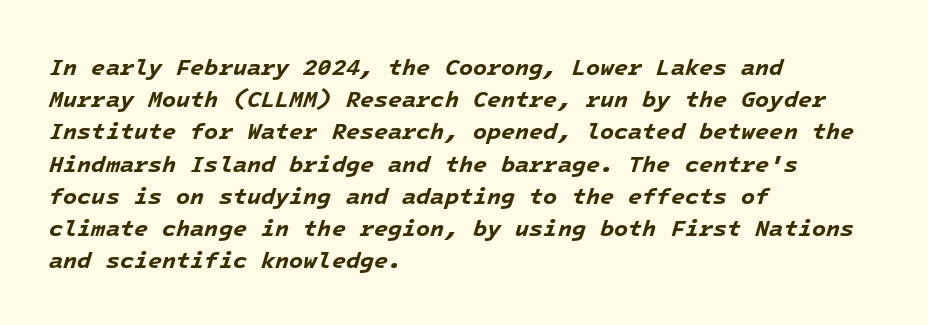
Q: Is the text bold? A: Yes.
Q: Is the text italic (slanted)? A: Yes, it leans right by about 16 degrees.
Q: Is the text underlined? A: No.
Q: How is the paragraph aligned? A: Left-aligned.
Q: Is the spacing between letters normal or unusually wide? A: Normal.
Q: Is the spacing between lines tight, normal or loose? A: Normal.
